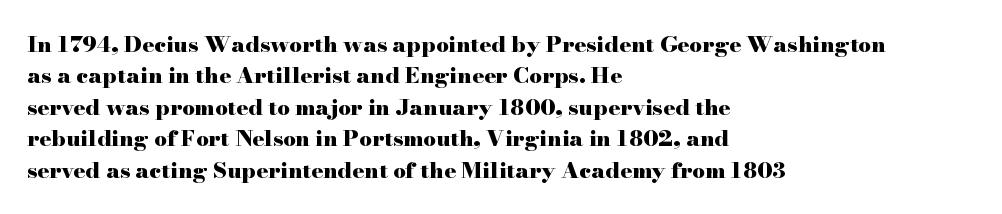
The image shows 22 px bold type, upright; set left-aligned, normal line spacing (1.43x), normal letter spacing, not underlined.
